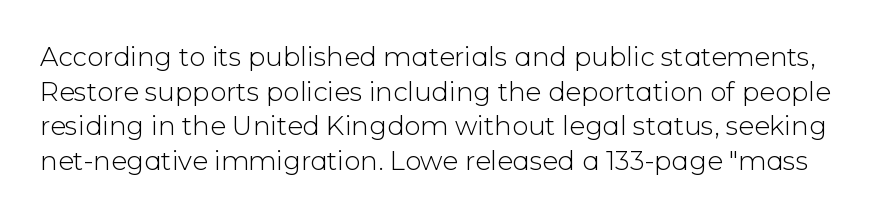
Think standard paragraph weight, or any step lighter than that. The axis of the letterforms is exactly vertical. A typesetter would call this zero additional tracking. Honestly, the row spacing looks completely unremarkable.
